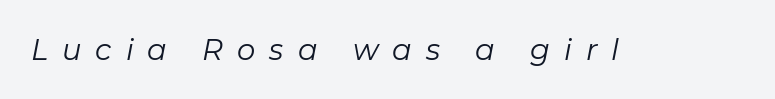
Stems here are at most as thick as an everyday book face. Words float on clear page, feet unadorned. A typesetter would call this proportional, since set widths differ per character. The gaps between neighbouring characters are conspicuously large.
